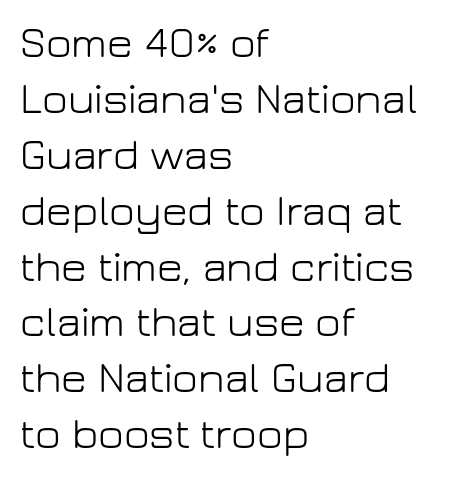
{"serif": "no", "italic": "no", "bold": "no", "weight": "light", "width": "normal", "stroke_contrast": "low", "x_height": "medium", "monospaced": "no", "underline": "no", "align": "left", "line_spacing": "normal", "line_spacing_ratio": 1.27, "letter_spacing": "normal", "letter_spacing_em": 0.0, "glyph_px": 44}
